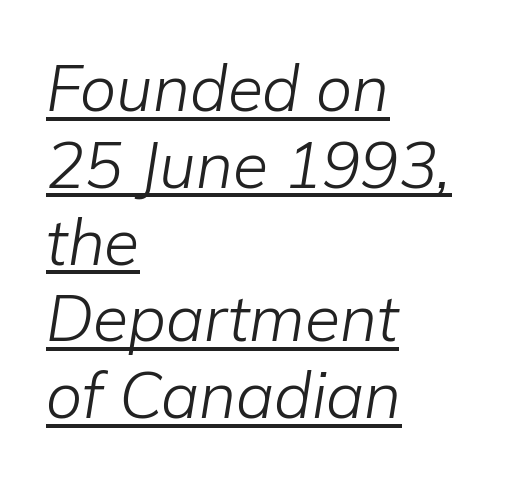
Q: Is the text bold? A: No.
Q: Is the text italic (slanted)? A: Yes, it leans right by about 9 degrees.
Q: Is the text underlined? A: Yes.
Q: How is the paragraph aligned? A: Left-aligned.
Q: Is the spacing between letters normal or unusually wide? A: Normal.
Q: Width (condensed, normal, or wide)? A: Normal.
Q: Stroke contrast? A: Low.
Q: x-height? A: Medium.
Q: Monospaced? A: No.
